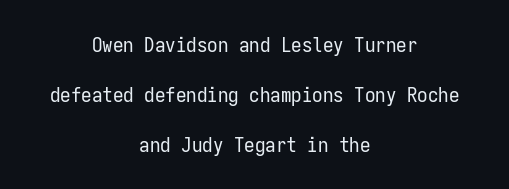
Vertical stems look standard width or narrower in stroke. Upright lettering throughout. Summary of vertical rhythm: relaxed, with wide interline spacing. The setting favours the middle, as headings and verse often do.
